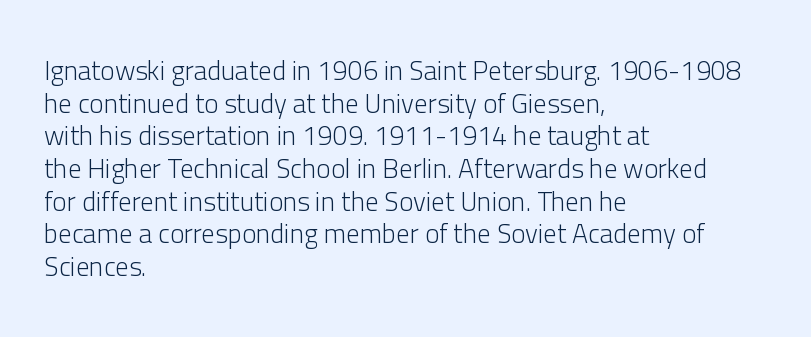
{"italic": "no", "bold": "no", "underline": "no", "align": "left", "line_spacing_ratio": 1.21, "letter_spacing": "normal", "letter_spacing_em": 0.0, "glyph_px": 27}
